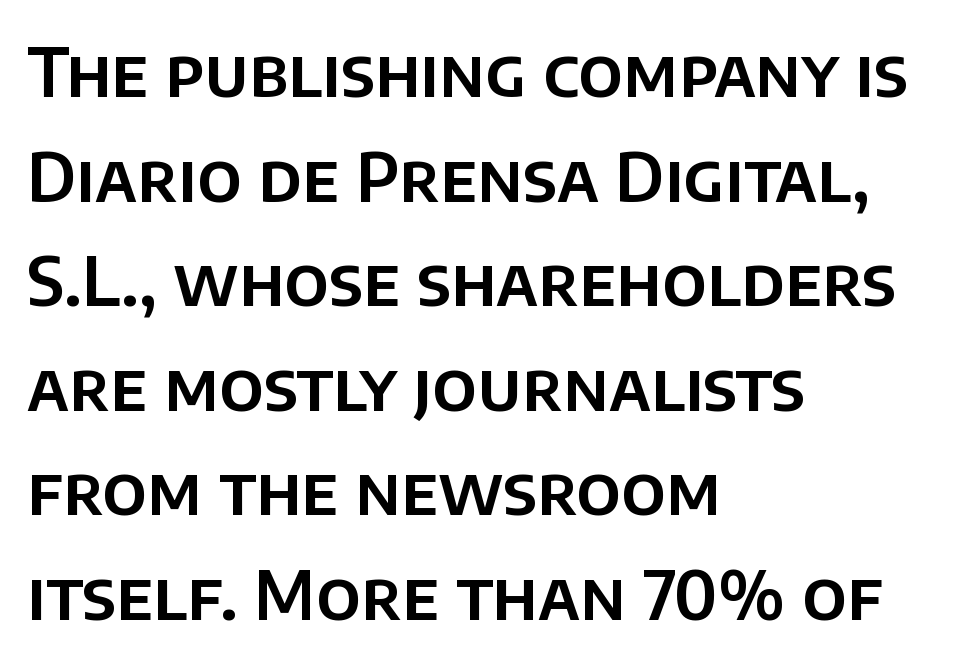
Q: Is the text italic (slanted)? A: No, it is upright.
Q: Is the typeface a serif or a sans-serif typeface? A: Sans-serif.
Q: Is the text underlined? A: No.
Q: How is the paragraph aligned? A: Left-aligned.
Q: Is the spacing between letters normal or unusually wide? A: Normal.
Q: Is the spacing between lines tight, normal or loose? A: Normal.
Q: Width (condensed, normal, or wide)? A: Normal.
Q: Stroke contrast? A: Low.
Q: x-height? A: Large.
Q: Monospaced? A: No.
